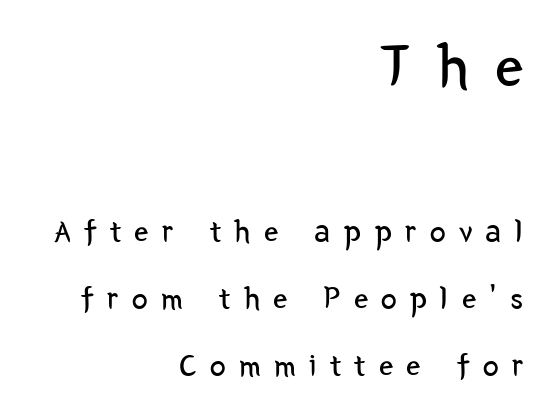
{"serif": "no", "italic": "no", "bold": "no", "weight": "regular", "width": "condensed", "stroke_contrast": "low", "x_height": "medium", "monospaced": "no", "underline": "no", "align": "right", "line_spacing": "loose", "line_spacing_ratio": 2.08, "letter_spacing": "wide", "letter_spacing_em": 0.42, "larger_block": "first", "size_ratio": 1.97, "glyph_px": 63}
